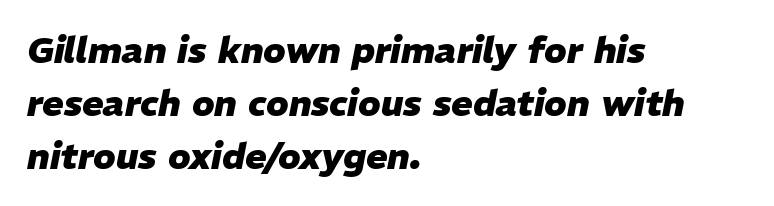
Q: Is the text bold? A: Yes.
Q: Is the text italic (slanted)? A: Yes, it leans right by about 11 degrees.
Q: Is the text underlined? A: No.
Q: How is the paragraph aligned? A: Left-aligned.
Q: Is the spacing between letters normal or unusually wide? A: Normal.
Q: Is the spacing between lines tight, normal or loose? A: Normal.
Q: Width (condensed, normal, or wide)? A: Normal.
Q: Stroke contrast? A: Low.
Q: x-height? A: Medium.
Q: Monospaced? A: No.
